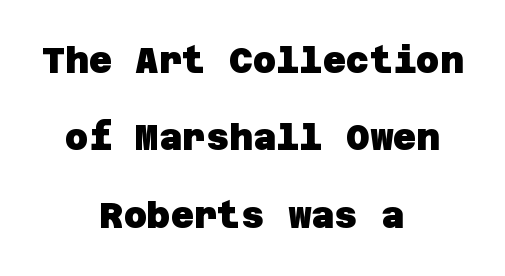
Default kerning and tracking; the words read as compact shapes. Vertical spacing — loose. Underlining? Definitely not there. Plenty of ink on the page — the face is bold. The text was rendered using a sans face with plain stroke endings.
